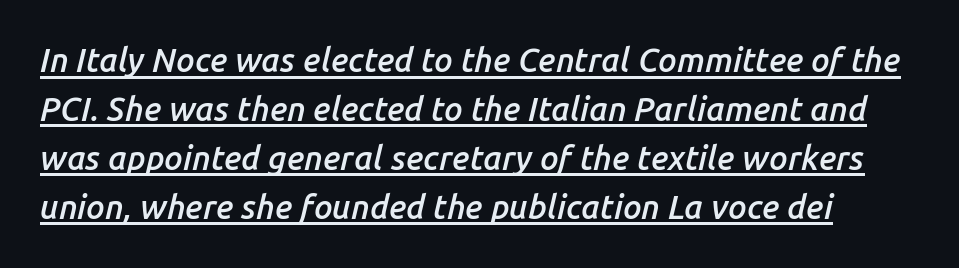
Q: Is the text bold? A: Semi-bold.
Q: Is the text italic (slanted)? A: Yes, it leans right by about 14 degrees.
Q: Is the text underlined? A: Yes.
Q: Is the spacing between letters normal or unusually wide? A: Normal.
Q: Is the spacing between lines tight, normal or loose? A: Normal.
Q: Width (condensed, normal, or wide)? A: Normal.
Q: Stroke contrast? A: Low.
Q: x-height? A: Medium.
Q: Monospaced? A: No.
